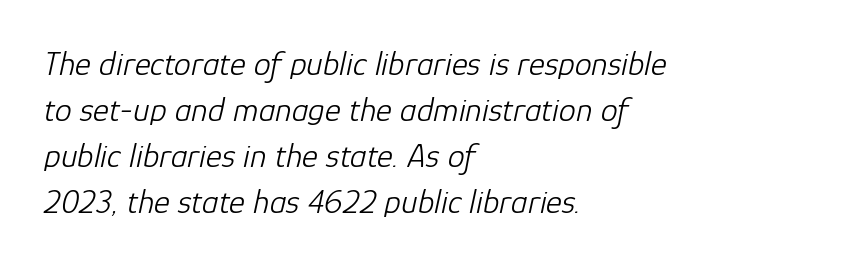
{"italic": "yes", "lean": "right", "slant_degrees": 12, "bold": "no", "weight": "light", "width": "normal", "stroke_contrast": "low", "x_height": "medium", "monospaced": "no", "underline": "no", "align": "left", "line_spacing": "normal", "line_spacing_ratio": 1.35, "letter_spacing": "normal", "letter_spacing_em": 0.0, "glyph_px": 34}
